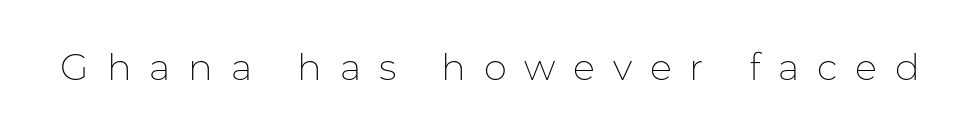
Quick note: underline off. Serifs: no, the terminals of the letterforms are clean. If you drew a line through each stem, it would be perfectly vertical. In terms of letterspacing, this is a distinctly airy, spread setting. Looks like regular typesetting: each glyph gets only the width it needs.
